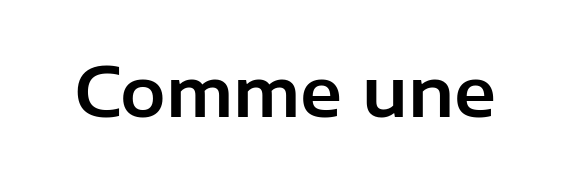
Q: Is the text italic (slanted)? A: No, it is upright.
Q: Is the typeface a serif or a sans-serif typeface? A: Sans-serif.
Q: Is the text underlined? A: No.
Q: Is the spacing between letters normal or unusually wide? A: Normal.
Q: Width (condensed, normal, or wide)? A: Normal.
Q: Stroke contrast? A: Low.
Q: x-height? A: Medium.
Q: Monospaced? A: No.
